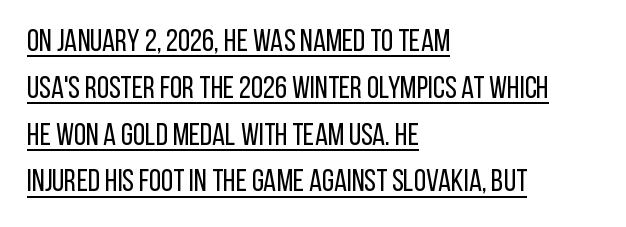
Q: Is the text bold? A: No.
Q: Is the text italic (slanted)? A: No, it is upright.
Q: Is the typeface a serif or a sans-serif typeface? A: Sans-serif.
Q: Is the text underlined? A: Yes.
Q: How is the paragraph aligned? A: Left-aligned.
Q: Is the spacing between letters normal or unusually wide? A: Normal.
Q: Is the spacing between lines tight, normal or loose? A: Normal.
Q: Width (condensed, normal, or wide)? A: Condensed.
Q: Stroke contrast? A: Low.
Q: x-height? A: Large.
Q: Monospaced? A: No.
